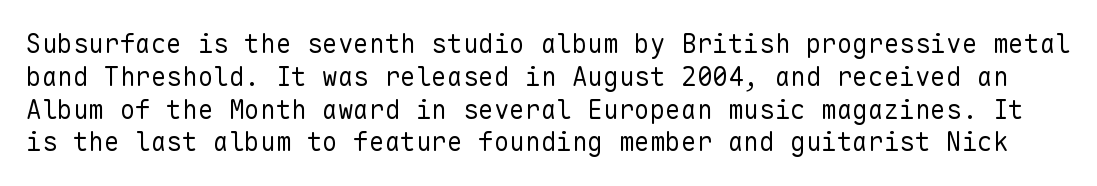
Weight: in the light-to-regular range. A typesetter would mark this as roman, not italic. Default kerning and tracking; the words read as compact shapes. A clean baseline with only descenders dipping below it. Vertically, the passage feels balanced, rows spaced as you'd expect.
